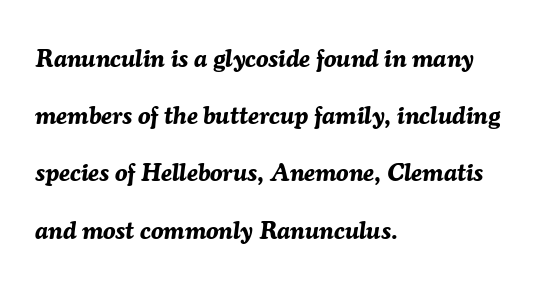
The baseline area is clear. This is oblique type, the kind used for emphasis or titles. Caption: bold face, heavy strokes. Tracking here is standard; glyphs follow each other at the usual distance.
